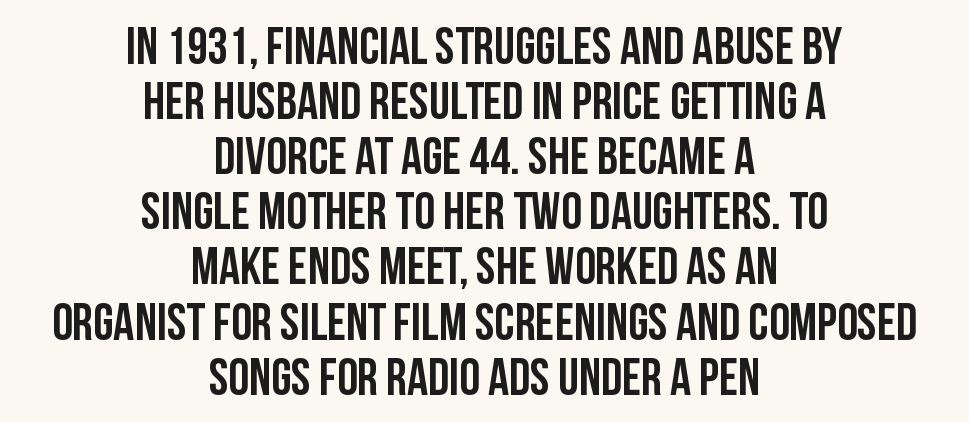
The image shows 52 px semibold, condensed sans-serif type, upright; set centered, tight line spacing (1.06x), normal letter spacing, not underlined; low stroke contrast and a large x-height.
